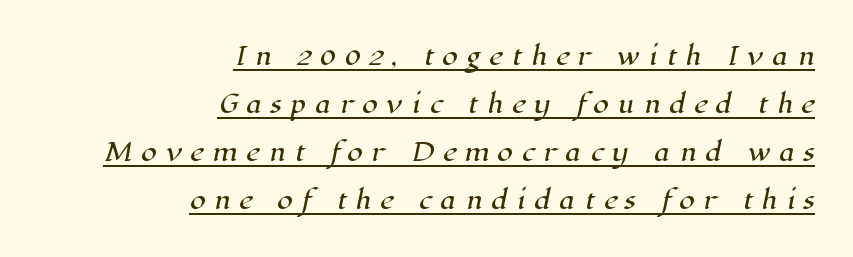
The image shows 25 px text type; set right-aligned, loose line spacing (1.92x), unusually wide letter spacing (+0.33 em), underlined.
